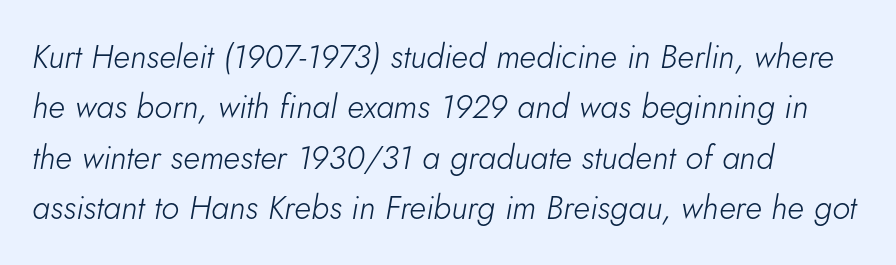
Q: Is the text bold? A: No.
Q: Is the text italic (slanted)? A: Yes, it leans right by about 5 degrees.
Q: Is the text underlined? A: No.
Q: How is the paragraph aligned? A: Left-aligned.
Q: Is the spacing between letters normal or unusually wide? A: Normal.
Q: Is the spacing between lines tight, normal or loose? A: Normal.
Q: Width (condensed, normal, or wide)? A: Normal.
Q: Stroke contrast? A: Low.
Q: x-height? A: Small.
Q: Monospaced? A: No.
